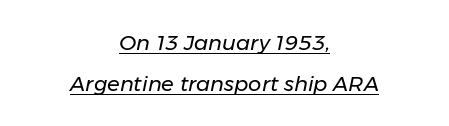
{"italic": "yes", "lean": "right", "slant_degrees": 11, "bold": "no", "underline": "yes", "align": "center", "line_spacing": "loose", "line_spacing_ratio": 1.93, "letter_spacing": "normal", "letter_spacing_em": 0.0, "glyph_px": 21}
